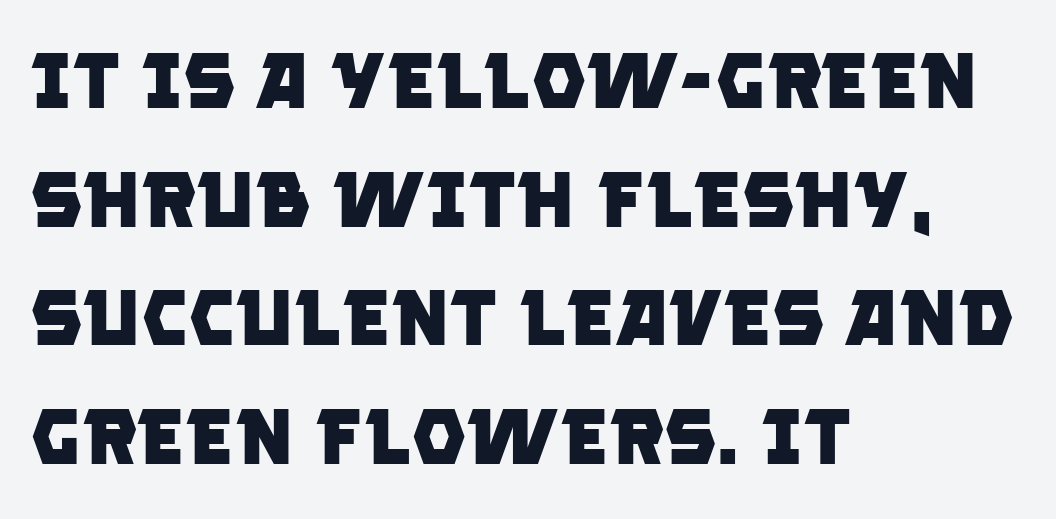
Q: Is the text bold? A: Yes.
Q: Is the typeface a serif or a sans-serif typeface? A: Sans-serif.
Q: Is the text underlined? A: No.
Q: How is the paragraph aligned? A: Left-aligned.
Q: Is the spacing between letters normal or unusually wide? A: Normal.
Q: Is the spacing between lines tight, normal or loose? A: Normal.
Q: Width (condensed, normal, or wide)? A: Normal.
Q: Stroke contrast? A: Low.
Q: x-height? A: Large.
Q: Monospaced? A: No.
